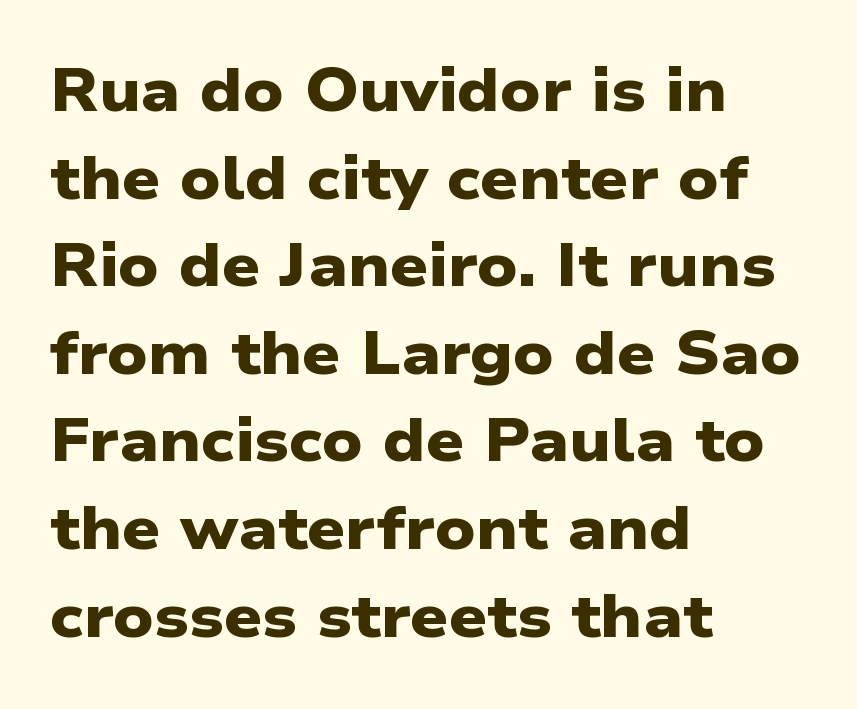
Q: Is the text bold? A: Yes.
Q: Is the typeface a serif or a sans-serif typeface? A: Sans-serif.
Q: Is the text underlined? A: No.
Q: How is the paragraph aligned? A: Left-aligned.
Q: Is the spacing between letters normal or unusually wide? A: Normal.
Q: Is the spacing between lines tight, normal or loose? A: Normal.
Q: Width (condensed, normal, or wide)? A: Wide.
Q: Stroke contrast? A: Low.
Q: x-height? A: Medium.
Q: Monospaced? A: No.
